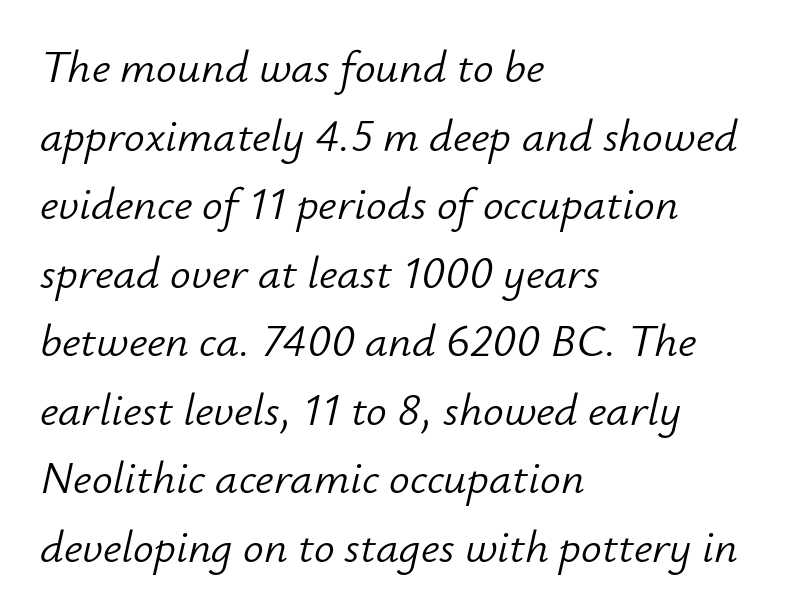
{"italic": "yes", "lean": "right", "slant_degrees": 12, "bold": "no", "weight": "light", "width": "normal", "stroke_contrast": "low", "x_height": "small", "monospaced": "no", "underline": "no", "align": "left", "line_spacing": "normal", "line_spacing_ratio": 1.49, "letter_spacing": "normal", "letter_spacing_em": 0.0, "glyph_px": 46}
